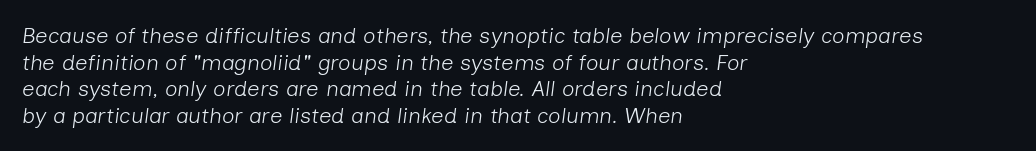
Q: Is the text bold? A: No.
Q: Is the text italic (slanted)? A: Yes, it leans right by about 7 degrees.
Q: Is the text underlined? A: No.
Q: How is the paragraph aligned? A: Left-aligned.
Q: Is the spacing between letters normal or unusually wide? A: Normal.
